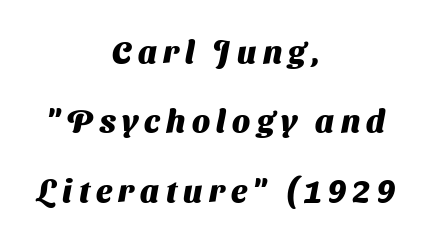
Casual observation: everything's sitting right in the middle. Regarding serifs, this sample does without them. In terms of weight, the rendering is a true, heavy bold. These lines are rendered in a variable-pitch font. These lines have a slow, spaced-out rhythm from letter to letter.
